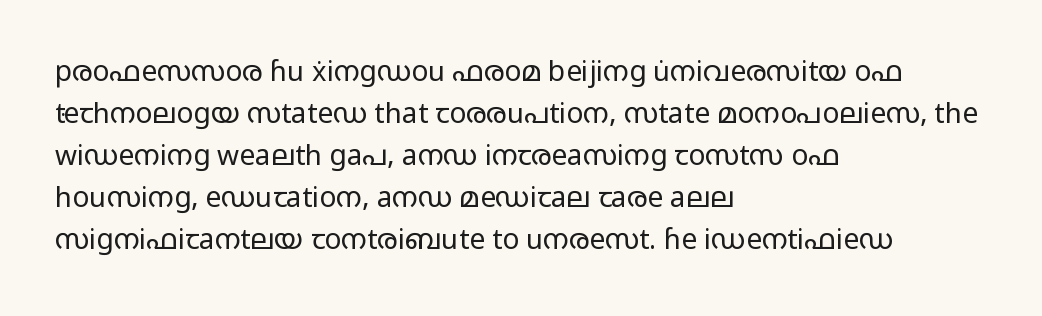
{"serif": "no", "italic": "no", "bold": "no", "weight": "regular", "width": "wide", "stroke_contrast": "low", "x_height": "medium", "monospaced": "no", "underline": "no", "align": "left", "line_spacing": "normal", "line_spacing_ratio": 1.5, "letter_spacing": "normal", "letter_spacing_em": 0.0, "glyph_px": 28}
